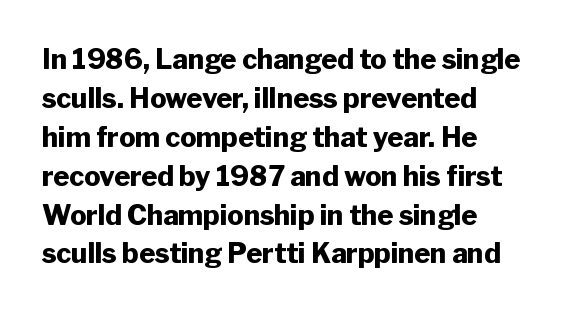
Line starts are locked; line ends wander. On the weight axis this lands at bold, roughly 700. Italic: no, the glyphs are upright roman. Glance below the letters and you will spot only blank space.
